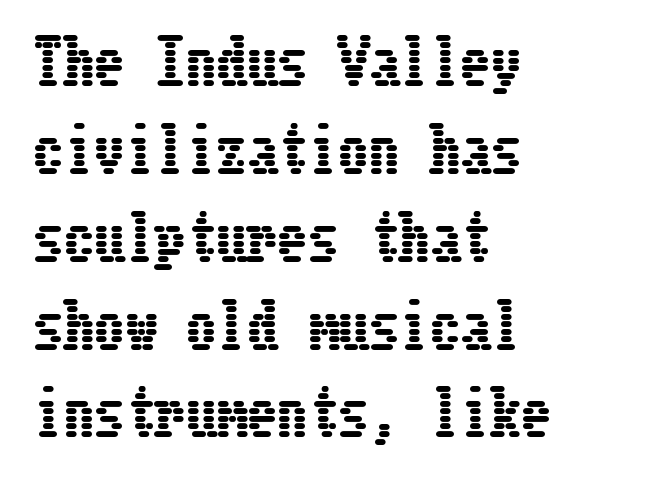
The tracking reads as untouched default to a designer's eye. The text block is weighted toward the left margin, trailing off unevenly rightward. The lettering stays uniformly vertical, giving the passage a roman look. A normal amount of white space separates one row of letters from the next. Each row of text sits above clean, open space.
